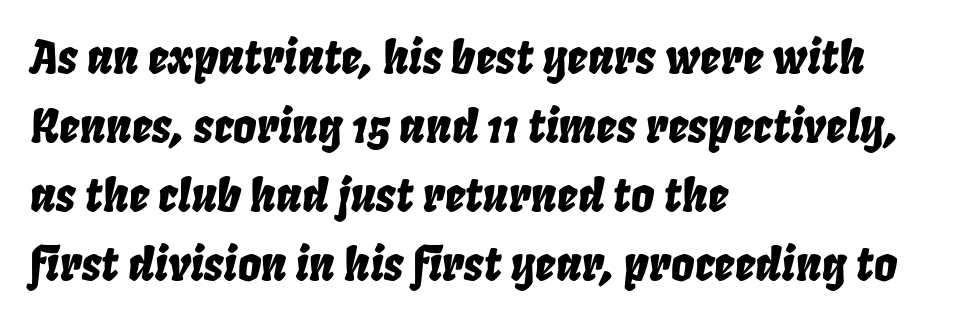
Q: Is the text italic (slanted)? A: Yes, it leans right by about 8 degrees.
Q: Is the text underlined? A: No.
Q: How is the paragraph aligned? A: Left-aligned.
Q: Is the spacing between letters normal or unusually wide? A: Normal.
Q: Is the spacing between lines tight, normal or loose? A: Normal.
Q: Width (condensed, normal, or wide)? A: Condensed.
Q: Stroke contrast? A: Low.
Q: x-height? A: Large.
Q: Monospaced? A: No.
